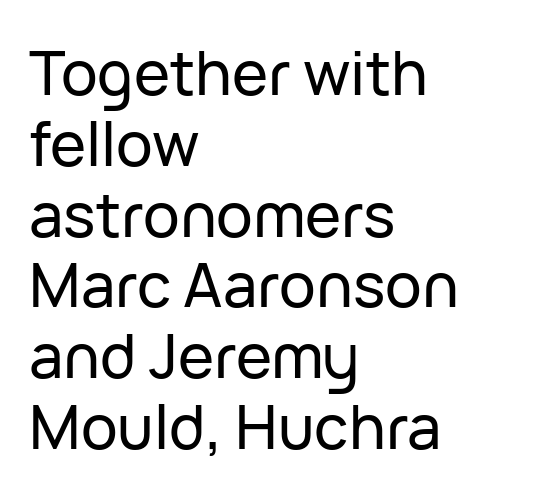
The image shows 61 px sans-serif type, upright; set left-aligned, line spacing 1.16x, normal letter spacing, not underlined; low stroke contrast and a medium x-height.
